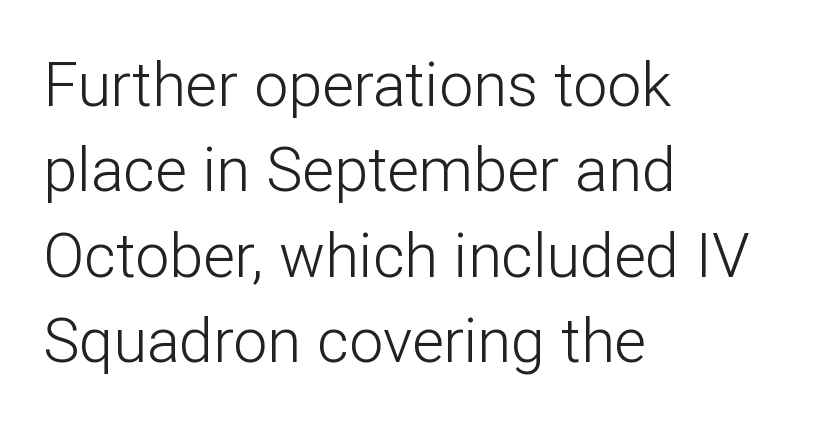
{"serif": "no", "italic": "no", "bold": "no", "weight": "light", "width": "normal", "stroke_contrast": "low", "x_height": "medium", "monospaced": "no", "underline": "no", "align": "left", "line_spacing": "normal", "line_spacing_ratio": 1.4, "letter_spacing": "normal", "letter_spacing_em": 0.0, "glyph_px": 61}
